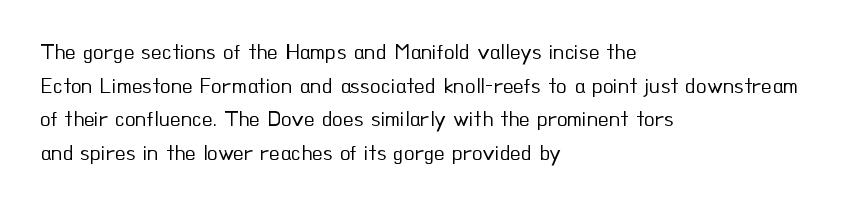
Unbolded letterforms with no extra heft. The letterforms sit shoulder to shoulder at normal distance. Line spacing here is normal. Glance below the letters and you will spot only blank space. Visually the block forms a straight wall on the left and a jagged coastline on the right.
